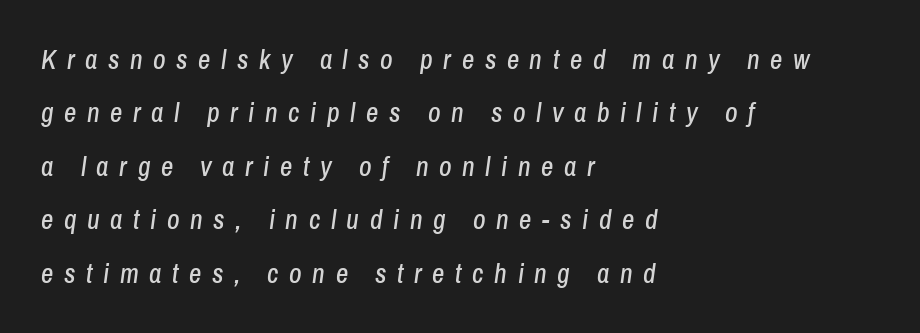
Q: Is the text italic (slanted)? A: Yes, it leans right by about 8 degrees.
Q: Is the text underlined? A: No.
Q: How is the paragraph aligned? A: Left-aligned.
Q: Is the spacing between letters normal or unusually wide? A: Unusually wide.
Q: Is the spacing between lines tight, normal or loose? A: Loose.
